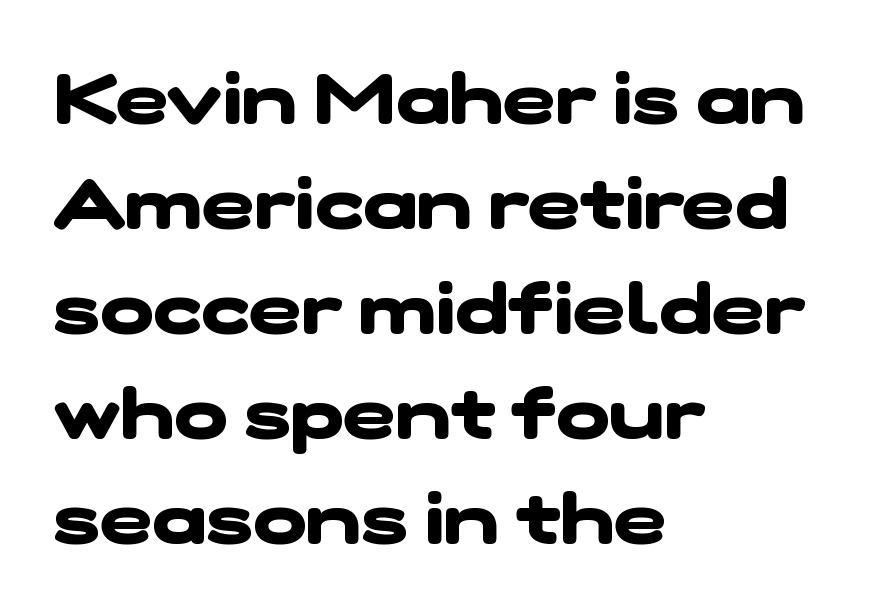
{"serif": "no", "bold": "yes", "weight": "heavy", "width": "wide", "stroke_contrast": "low", "x_height": "medium", "monospaced": "no", "underline": "no", "align": "left", "line_spacing": "normal", "line_spacing_ratio": 1.48, "letter_spacing": "normal", "letter_spacing_em": 0.0, "glyph_px": 71}
